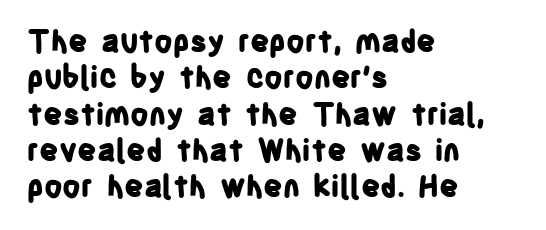
Q: Is the text bold? A: Yes.
Q: Is the text italic (slanted)? A: No, it is upright.
Q: Is the typeface a serif or a sans-serif typeface? A: Sans-serif.
Q: Is the text underlined? A: No.
Q: How is the paragraph aligned? A: Left-aligned.
Q: Is the spacing between letters normal or unusually wide? A: Normal.
Q: Width (condensed, normal, or wide)? A: Condensed.
Q: Stroke contrast? A: Low.
Q: x-height? A: Large.
Q: Monospaced? A: No.
